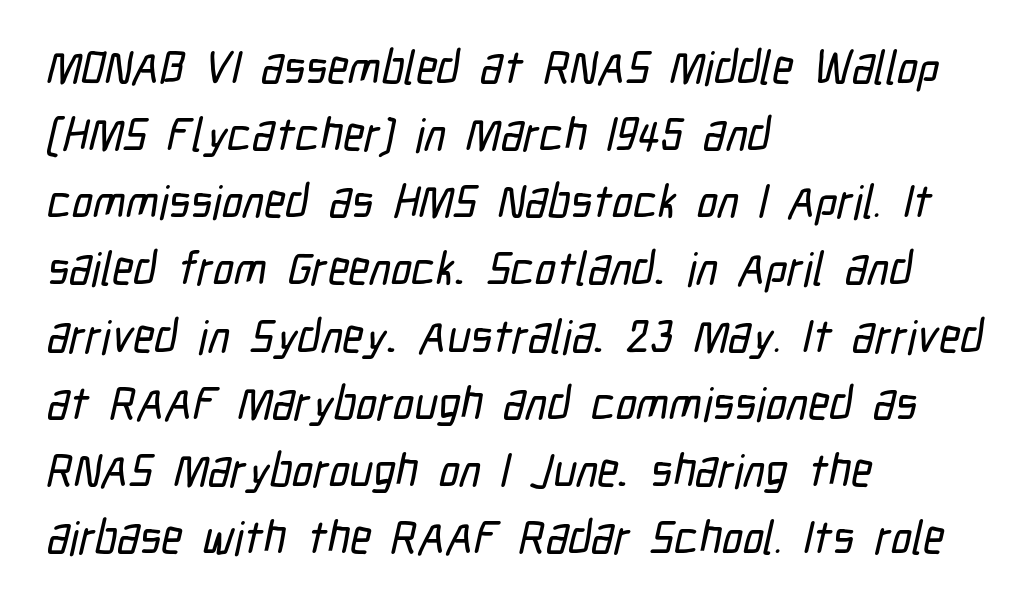
This sample has the flowing, uneven cadence of proportional lettering. Does the type have serifs? No, each stem ends abruptly. Notice how descenders clear the ascenders below comfortably — that's standard leading. Each word holds together tightly as a unit, with standard inter-letter gaps. These lines are set flush left with a ragged right edge.
